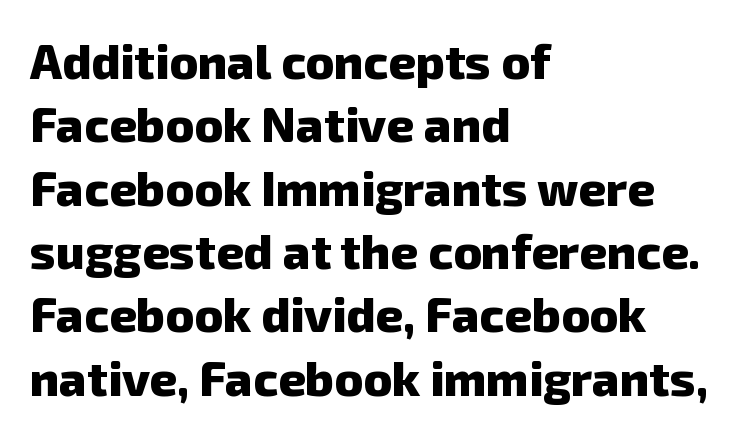
The image shows 48 px heavy sans-serif type; set left-aligned, normal line spacing (1.32x), normal letter spacing, not underlined; low stroke contrast and a medium x-height.
